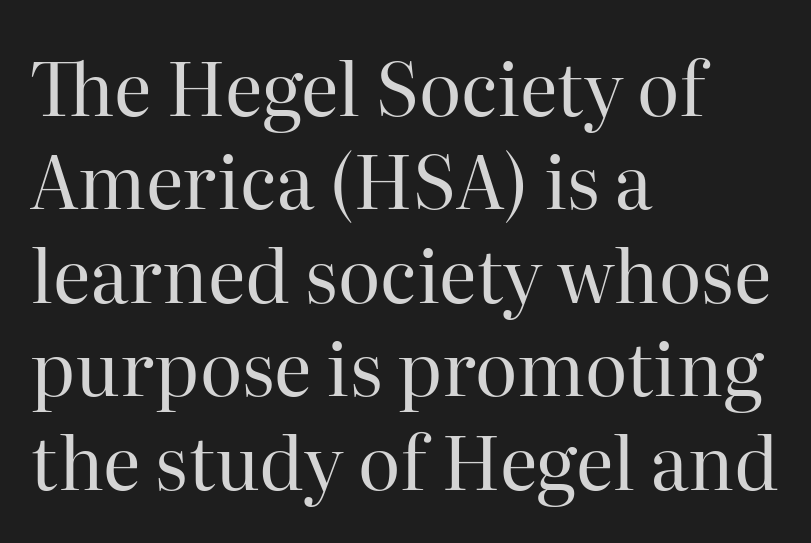
The image shows 73 px regular-weight serif type, upright; set left-aligned, normal line spacing (1.28x), normal letter spacing, not underlined; high stroke contrast and a medium x-height.
